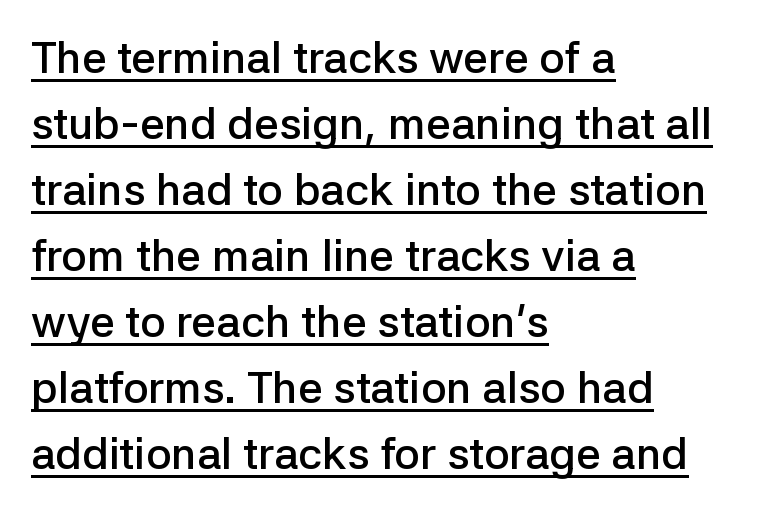
Q: Is the text bold? A: Semi-bold.
Q: Is the text italic (slanted)? A: No, it is upright.
Q: Is the typeface a serif or a sans-serif typeface? A: Sans-serif.
Q: Is the text underlined? A: Yes.
Q: How is the paragraph aligned? A: Left-aligned.
Q: Is the spacing between letters normal or unusually wide? A: Normal.
Q: Is the spacing between lines tight, normal or loose? A: Normal.
Q: Width (condensed, normal, or wide)? A: Normal.
Q: Stroke contrast? A: Low.
Q: x-height? A: Medium.
Q: Monospaced? A: No.
